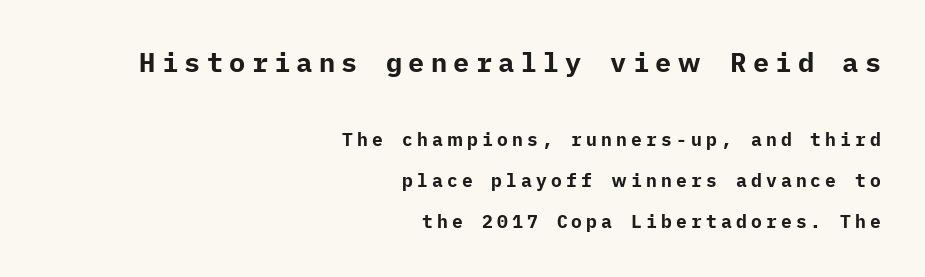
Q: Is the text bold? A: Yes.
Q: Is the text italic (slanted)? A: No, it is upright.
Q: Is the text underlined? A: No.
Q: How is the paragraph aligned? A: Right-aligned.
Q: Is the spacing between letters normal or unusually wide? A: Unusually wide.
Q: Is the spacing between lines tight, normal or loose? A: Loose.
Q: Which block of text is set in a larger size, the first (top) or the second (bottom)? A: The first (top) one.
